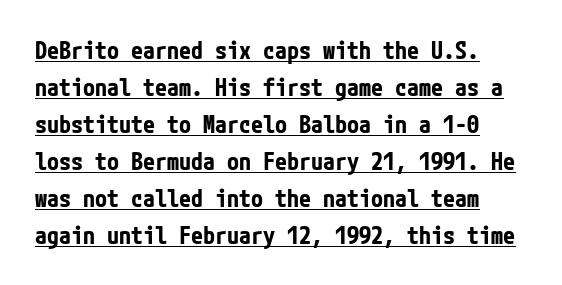
In designer terms, the underline attribute is active on this setting. The letters stand straight up with perfectly vertical stems. What's the leading like? Ordinary, nothing unusual. The glyphs have the mass of a bold cut. Between one letter and the next there's only the usual sliver of space.
